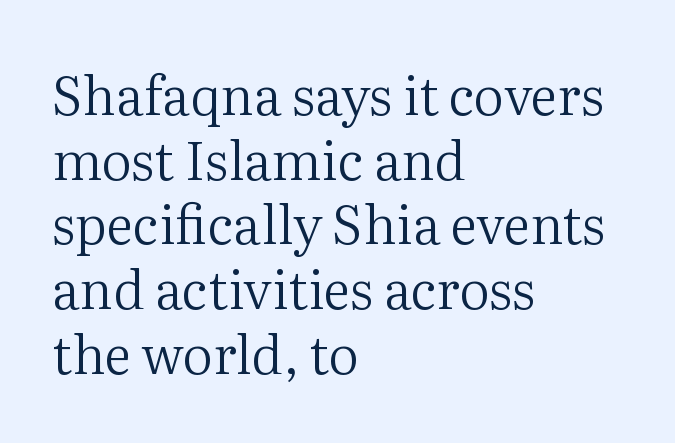
{"serif": "yes", "italic": "no", "bold": "no", "weight": "regular", "width": "normal", "stroke_contrast": "medium", "x_height": "medium", "monospaced": "no", "underline": "no", "align": "left", "line_spacing_ratio": 1.22, "letter_spacing": "normal", "letter_spacing_em": 0.0, "glyph_px": 53}
